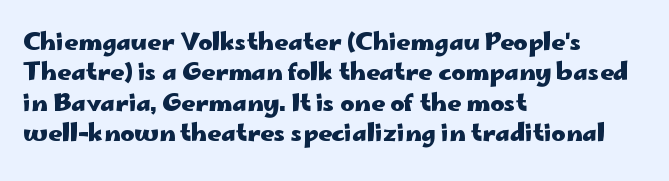
Q: Is the text bold? A: Yes.
Q: Is the text italic (slanted)? A: No, it is upright.
Q: Is the text underlined? A: No.
Q: How is the paragraph aligned? A: Left-aligned.
Q: Is the spacing between letters normal or unusually wide? A: Normal.
Q: Is the spacing between lines tight, normal or loose? A: Normal.
